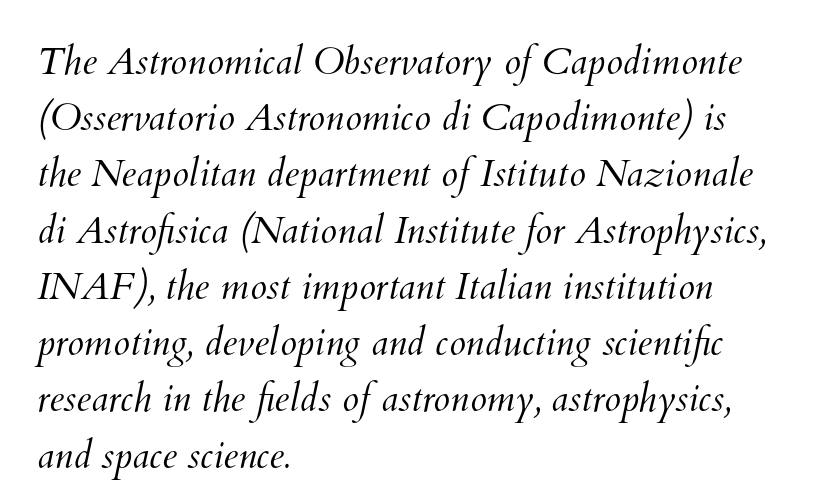
Q: Is the text bold? A: No.
Q: Is the text underlined? A: No.
Q: How is the paragraph aligned? A: Left-aligned.
Q: Is the spacing between letters normal or unusually wide? A: Normal.
Q: Is the spacing between lines tight, normal or loose? A: Normal.
Q: Width (condensed, normal, or wide)? A: Normal.
Q: Stroke contrast? A: Medium.
Q: x-height? A: Small.
Q: Monospaced? A: No.
